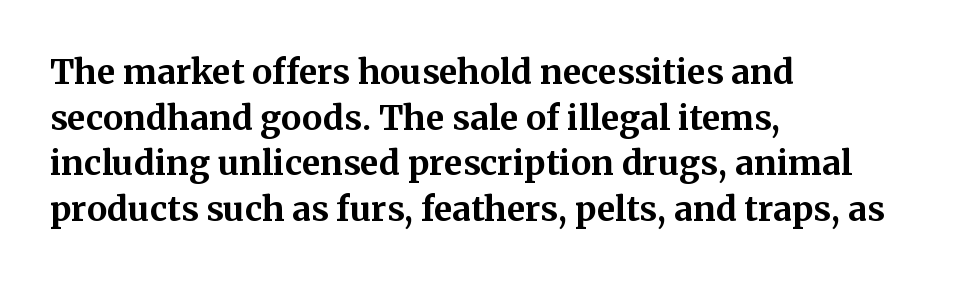
The image shows 34 px bold serif type, upright; set left-aligned, normal line spacing (1.34x), normal letter spacing, not underlined; medium stroke contrast and a medium x-height.
